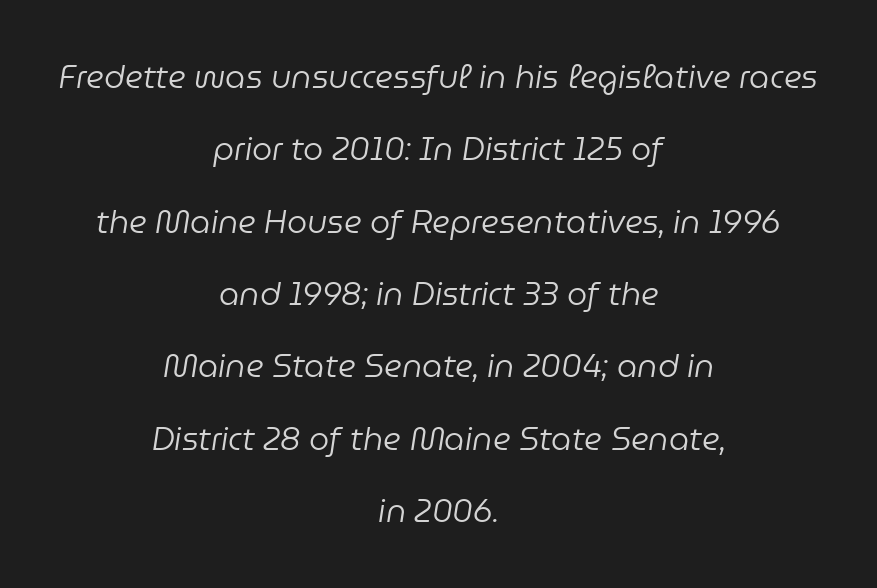
{"italic": "yes", "lean": "right", "slant_degrees": 9, "bold": "no", "weight": "regular", "width": "normal", "stroke_contrast": "low", "x_height": "medium", "monospaced": "no", "underline": "no", "align": "center", "line_spacing": "loose", "line_spacing_ratio": 2.26, "letter_spacing": "normal", "letter_spacing_em": 0.0, "glyph_px": 32}
